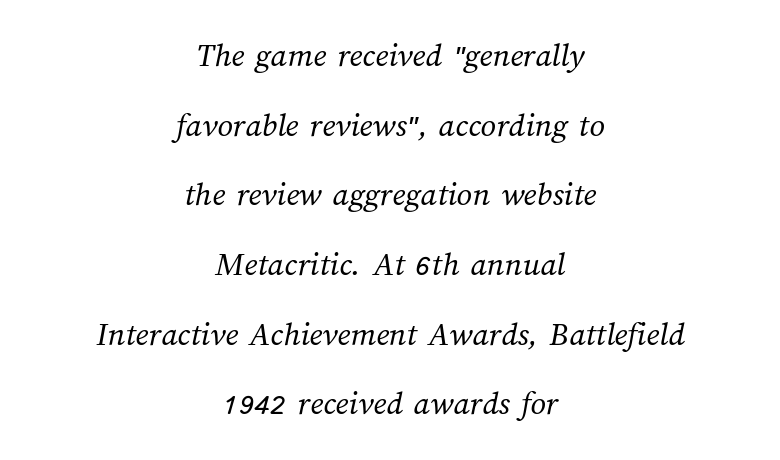
The passage shown has conventional tracking throughout. Neither beginnings nor endings align; midpoints do. How would I describe the line gaps? Wide and relaxed. You could not count columns in this text — the font is proportionally spaced.
